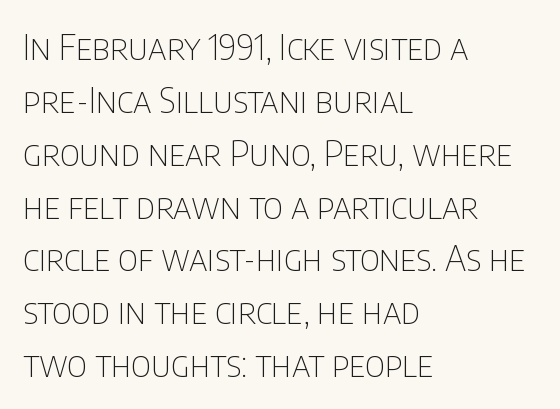
This block has exactly the height ordinary leading produces. Tracking value appears to be zero — textbook default spacing. Casual observation: everything's shoved over to the left. When letters stand straight like this, we call the style roman or upright. Each row of text sits above clean, open space. You can tell from the bare stems that sans-serif type was used.
